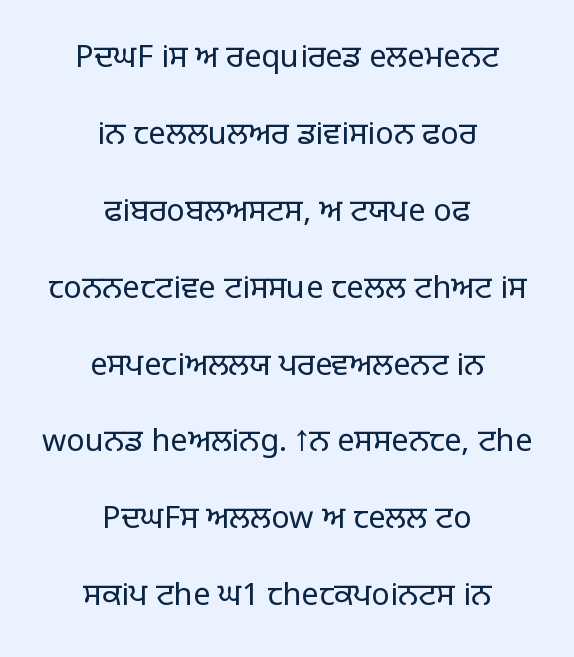
{"serif": "no", "italic": "no", "bold": "no", "weight": "light", "width": "normal", "stroke_contrast": "low", "x_height": "large", "monospaced": "no", "underline": "no", "align": "center", "line_spacing": "loose", "line_spacing_ratio": 2.48, "letter_spacing": "normal", "letter_spacing_em": 0.0, "glyph_px": 31}
